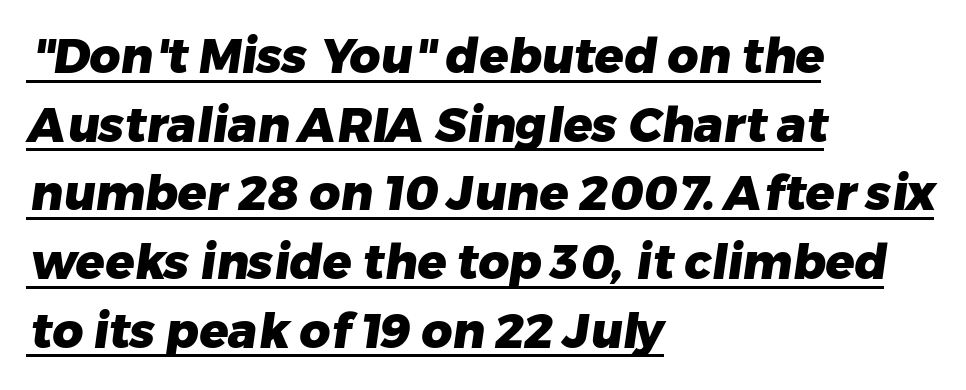
The ragged edge is on the right, which tells us the setting is flush left. The sample's only ornament is a line tracing under the words. The tracking reads as untouched default to a designer's eye. The passage shown is typed in a proportional face where columns would drift. Strokes here are thick enough to call this a true bold. Students, observe: this is what conventionally led text looks like.
